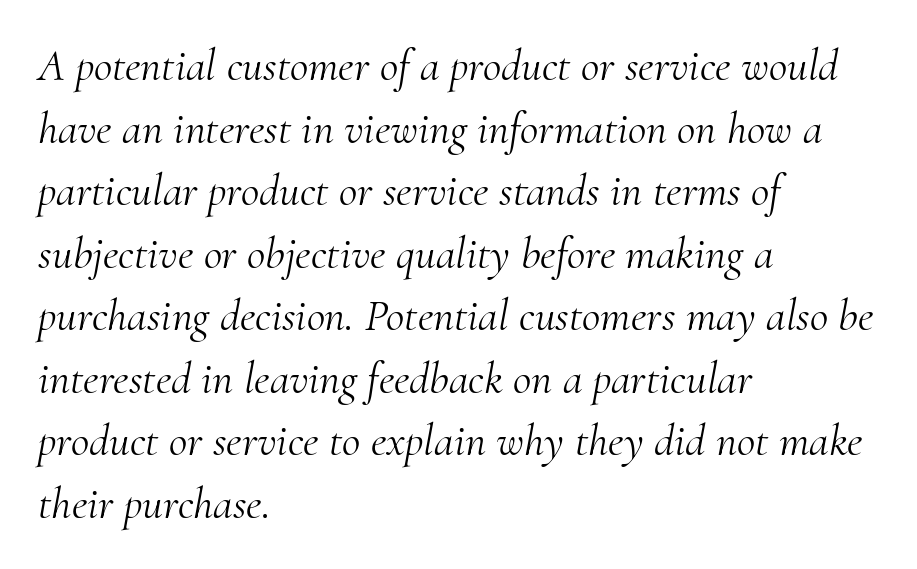
The image shows 45 px light serif type, italic (leaning right); set left-aligned, normal line spacing (1.39x), normal letter spacing, not underlined; medium stroke contrast and a small x-height.
